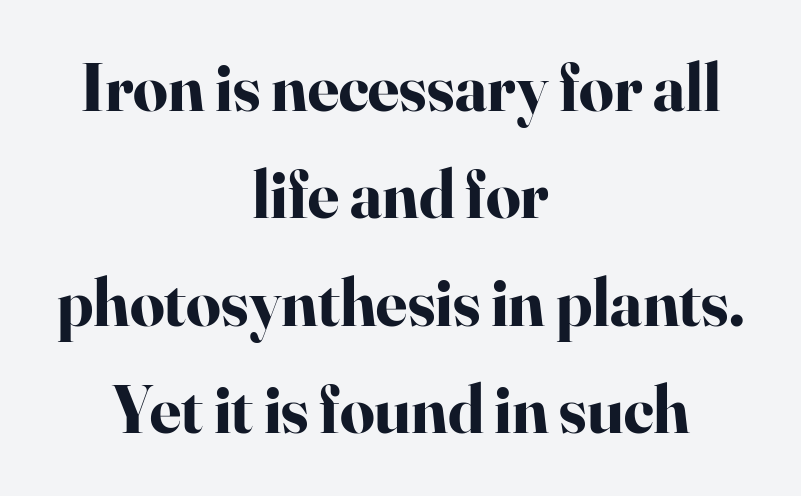
The image shows 68 px bold serif type, upright; set centered, normal line spacing (1.58x), normal letter spacing, not underlined; high stroke contrast and a small x-height.
